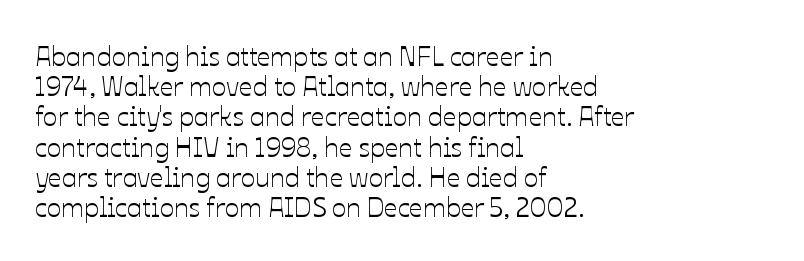
The lettering stays uniformly vertical, giving the passage a roman look. Words appear dense and cohesive because spacing is normal. Nobody drew a line under any word here. Reading down the column, the eye jumps only a short way to each next line. The paragraph has a hard left edge and a soft right edge.
